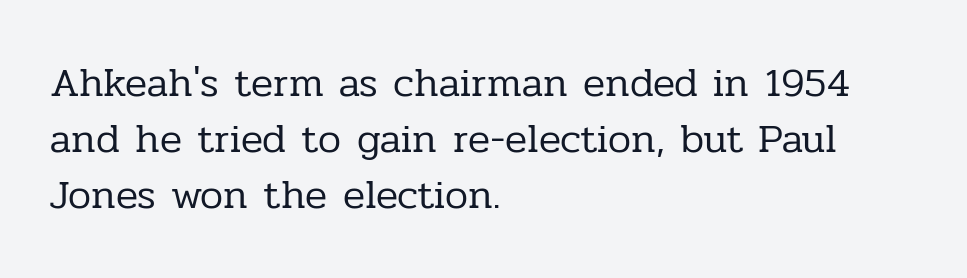
Q: Is the text bold? A: No.
Q: Is the text italic (slanted)? A: No, it is upright.
Q: Is the typeface a serif or a sans-serif typeface? A: Serif.
Q: Is the text underlined? A: No.
Q: How is the paragraph aligned? A: Left-aligned.
Q: Is the spacing between letters normal or unusually wide? A: Normal.
Q: Is the spacing between lines tight, normal or loose? A: Normal.
Q: Width (condensed, normal, or wide)? A: Normal.
Q: Stroke contrast? A: Low.
Q: x-height? A: Medium.
Q: Monospaced? A: No.
